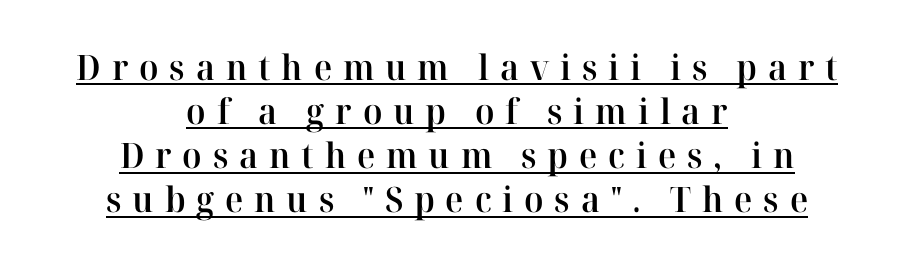
{"serif": "yes", "italic": "no", "bold": "semi", "weight": "semibold", "width": "normal", "stroke_contrast": "high", "x_height": "medium", "monospaced": "no", "underline": "yes", "align": "center", "line_spacing": "normal", "line_spacing_ratio": 1.26, "letter_spacing": "wide", "letter_spacing_em": 0.31, "glyph_px": 35}
